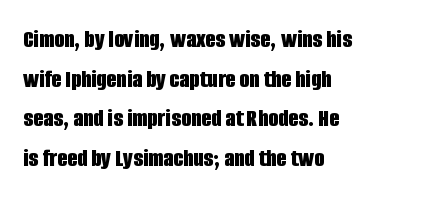
Q: Is the text bold? A: Yes.
Q: Is the text italic (slanted)? A: No, it is upright.
Q: Is the text underlined? A: No.
Q: How is the paragraph aligned? A: Left-aligned.
Q: Is the spacing between letters normal or unusually wide? A: Normal.
Q: Is the spacing between lines tight, normal or loose? A: Normal.
